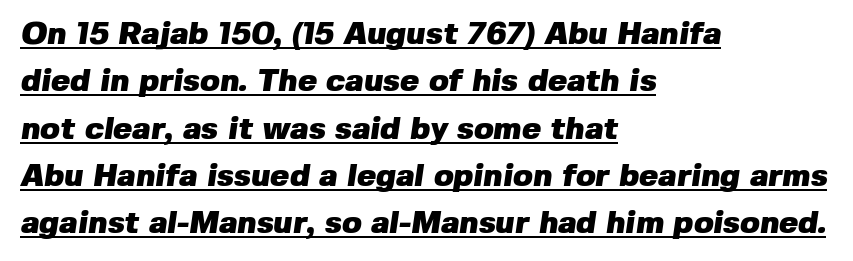
The image shows 32 px heavy sans-serif type; set left-aligned, normal line spacing (1.48x), normal letter spacing, underlined; low stroke contrast and a medium x-height.
